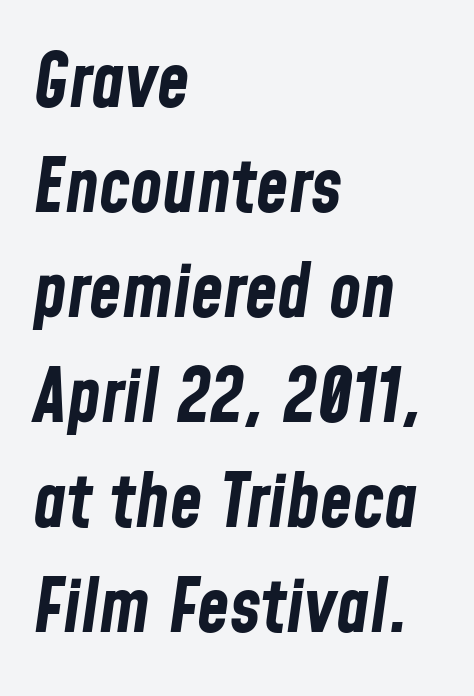
The image shows 74 px bold, condensed type, italic (leaning right); set left-aligned, normal line spacing (1.42x), normal letter spacing, not underlined; low stroke contrast and a medium x-height.
